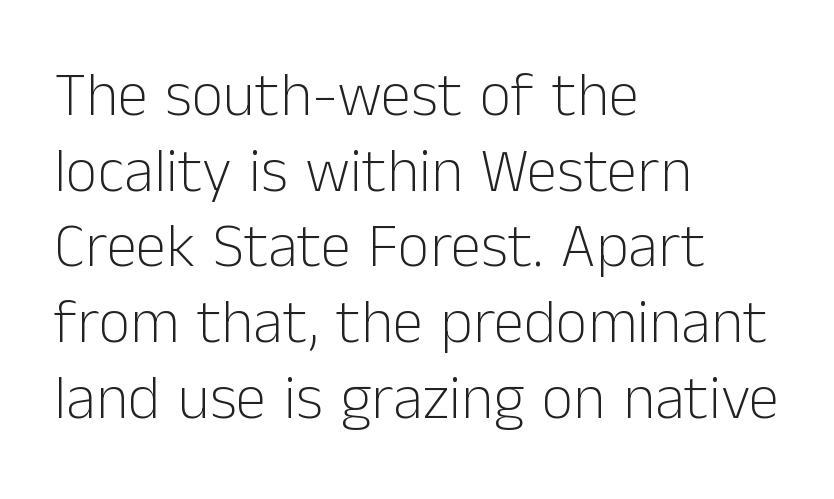
These lines are rendered in a variable-pitch font. Leftover space on each line is placed entirely after the last word. Font category for this specimen: sans-serif. Descenders are the only things crossing below the line.
